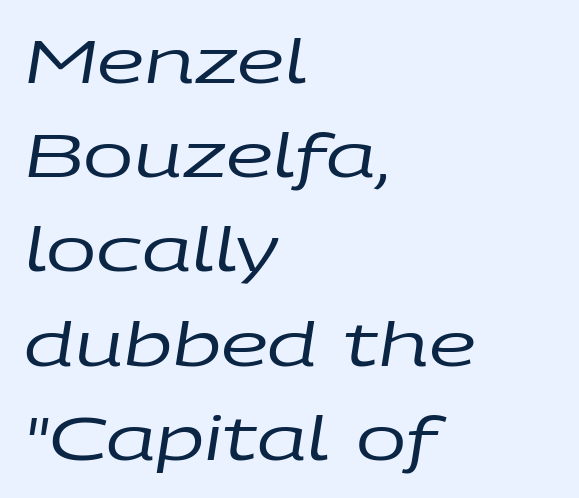
The image shows 60 px regular-weight, wide type, italic (leaning right); set left-aligned, normal line spacing (1.57x), normal letter spacing, not underlined; low stroke contrast and a large x-height.
